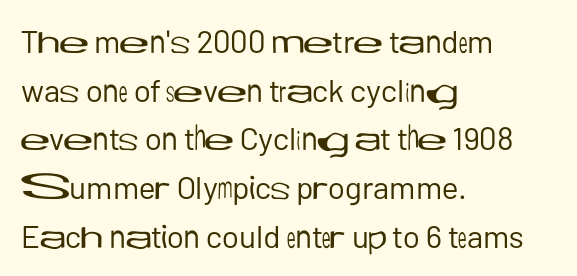
Q: Is the text bold? A: No.
Q: Is the text italic (slanted)? A: No, it is upright.
Q: Is the typeface a serif or a sans-serif typeface? A: Sans-serif.
Q: Is the text underlined? A: No.
Q: How is the paragraph aligned? A: Left-aligned.
Q: Is the spacing between letters normal or unusually wide? A: Normal.
Q: Is the spacing between lines tight, normal or loose? A: Normal.
Q: Width (condensed, normal, or wide)? A: Normal.
Q: Stroke contrast? A: Low.
Q: x-height? A: Medium.
Q: Monospaced? A: No.
